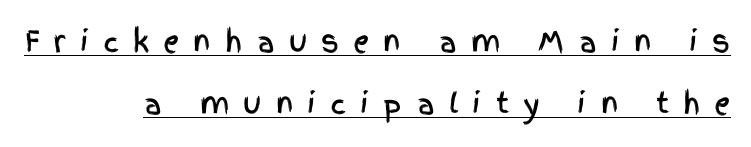
{"serif": "no", "italic": "no", "width": "condensed", "x_height": "large", "monospaced": "no", "underline": "yes", "align": "right", "line_spacing": "loose", "line_spacing_ratio": 2.22, "letter_spacing": "wide", "letter_spacing_em": 0.5, "glyph_px": 28}
